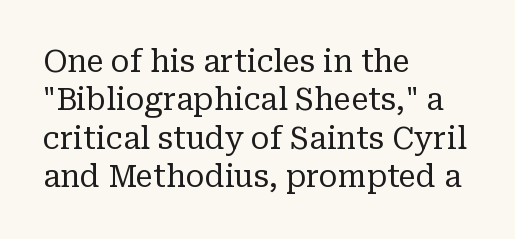
The image shows 31 px regular-weight serif type, upright; set left-aligned, line spacing 1.24x, normal letter spacing, not underlined; low stroke contrast and a medium x-height.
